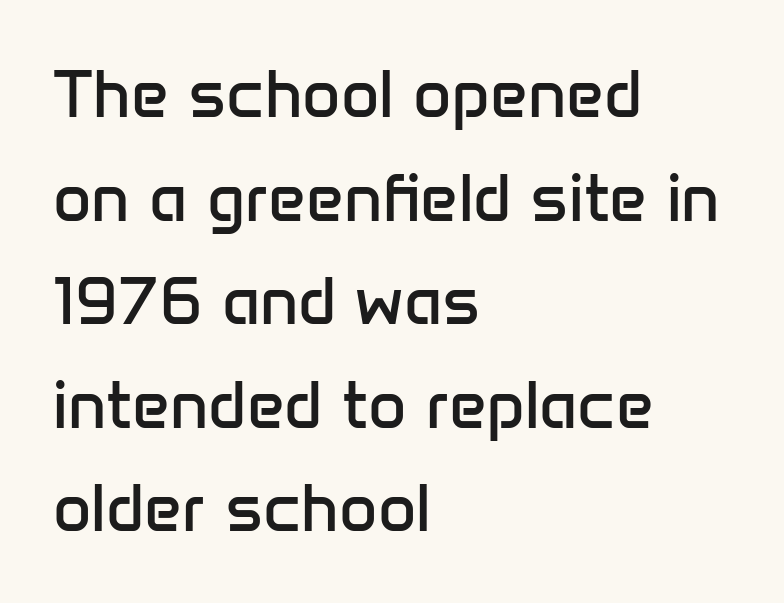
{"serif": "no", "italic": "no", "bold": "no", "weight": "regular", "width": "normal", "stroke_contrast": "low", "x_height": "medium", "monospaced": "no", "underline": "no", "align": "left", "line_spacing": "normal", "line_spacing_ratio": 1.57, "letter_spacing": "normal", "letter_spacing_em": 0.0, "glyph_px": 66}
